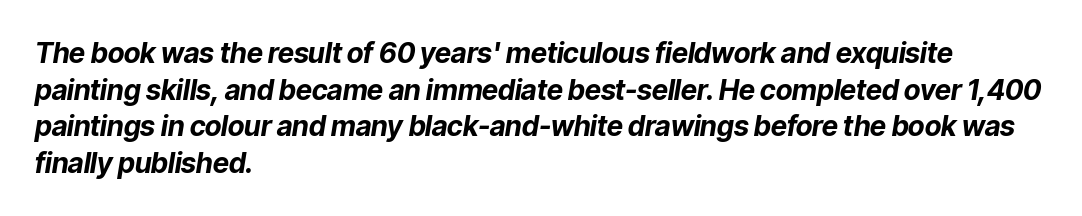
The glyphs have the mass of a bold cut. Notice how descenders clear the ascenders below comfortably — that's standard leading. Spacing between characters is what you'd get straight out of the box. The paragraph shown leans on its left margin. The zone under the glyphs is completely vacant. If you drew a line through each stem, it would be angled.
